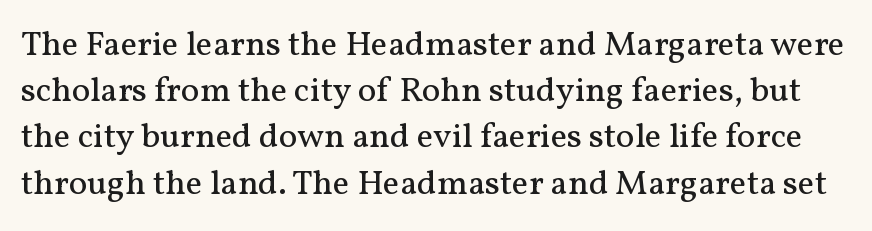
{"serif": "yes", "italic": "no", "bold": "no", "weight": "regular", "width": "normal", "stroke_contrast": "medium", "x_height": "medium", "monospaced": "no", "underline": "no", "line_spacing": "normal", "line_spacing_ratio": 1.32, "letter_spacing": "normal", "letter_spacing_em": 0.0, "glyph_px": 35}
